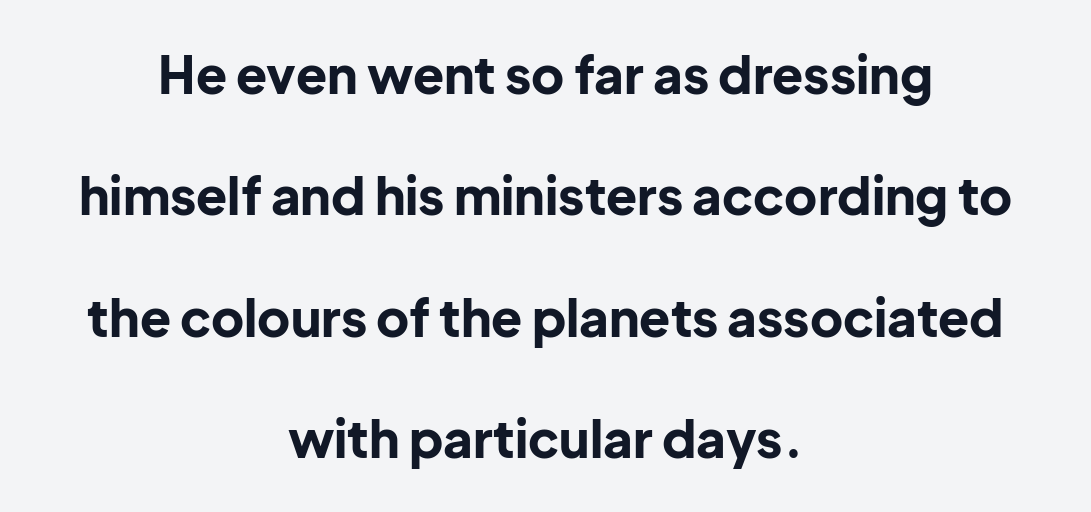
The typography opts for an upright posture over an oblique one. On the weight axis this lands at bold, roughly 700. Check where the strokes stop: nothing finishes them off — pure sans. Is the letter spacing exaggerated? No — it looks like the ordinary default. Only glyphs here, with clear space below each row. The setting favours the middle, as headings and verse often do.
